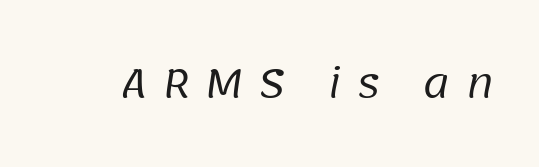
The image shows 38 px regular-weight sans-serif type; set unusually wide letter spacing (+0.39 em), not underlined; low stroke contrast and a large x-height.
